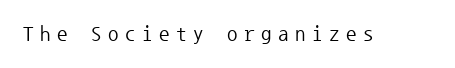
Q: Is the text bold? A: No.
Q: Is the text italic (slanted)? A: No, it is upright.
Q: Is the text underlined? A: No.
Q: Is the spacing between letters normal or unusually wide? A: Unusually wide.
